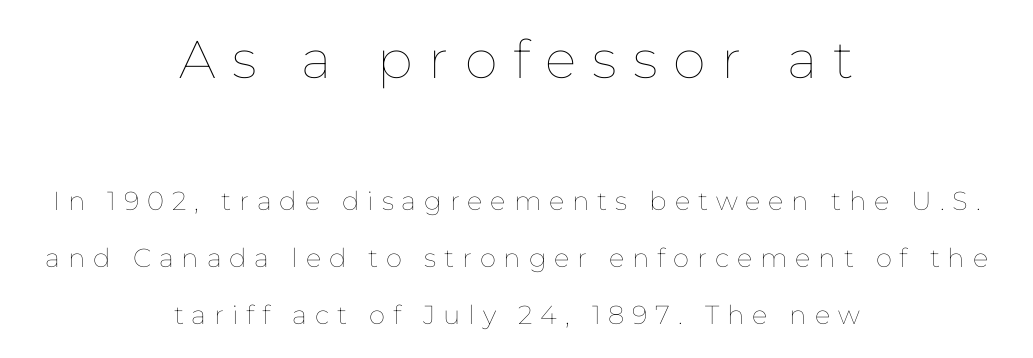
{"italic": "no", "bold": "no", "weight": "thin", "width": "normal", "stroke_contrast": "low", "x_height": "medium", "monospaced": "no", "underline": "no", "align": "center", "line_spacing": "loose", "line_spacing_ratio": 2.19, "letter_spacing": "wide", "letter_spacing_em": 0.3, "larger_block": "first", "size_ratio": 2.04, "glyph_px": 53}
